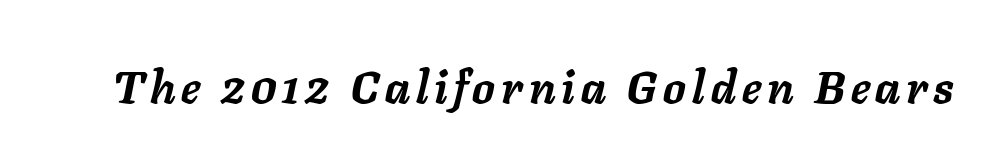
{"italic": "yes", "lean": "right", "slant_degrees": 11, "bold": "yes", "weight": "semibold", "width": "normal", "stroke_contrast": "low", "x_height": "medium", "monospaced": "no", "underline": "no", "glyph_px": 45}
